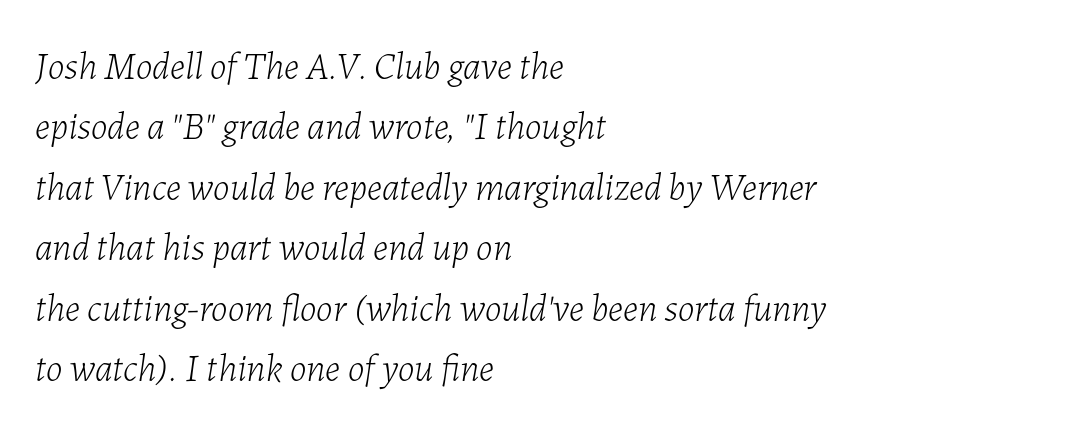
This reads as an unemphasized weight, regular at the heaviest. Glyph-to-glyph distance matches everyday printed text. Is the block centered? No — it sits flush against the left margin. Notice how the stems are inclined rather than vertical — that's the hallmark of italics. The vertical gap from one line to the next is medium.
